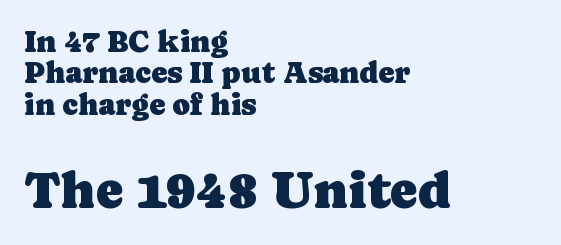
{"serif": "yes", "italic": "no", "width": "normal", "stroke_contrast": "low", "x_height": "medium", "monospaced": "no", "underline": "no", "align": "left", "line_spacing": "tight", "line_spacing_ratio": 1.05, "letter_spacing": "normal", "letter_spacing_em": 0.0, "larger_block": "second", "size_ratio": 1.73, "glyph_px": 52}
